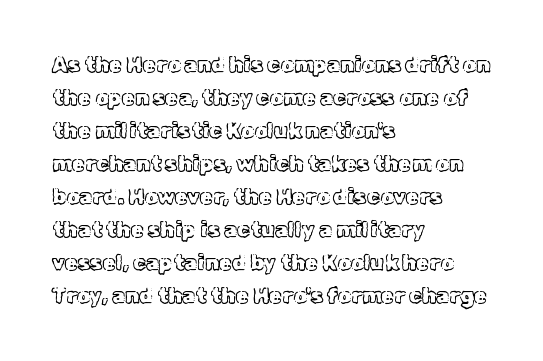
The image shows 21 px text type, upright; set left-aligned, normal line spacing (1.57x), normal letter spacing, not underlined.
